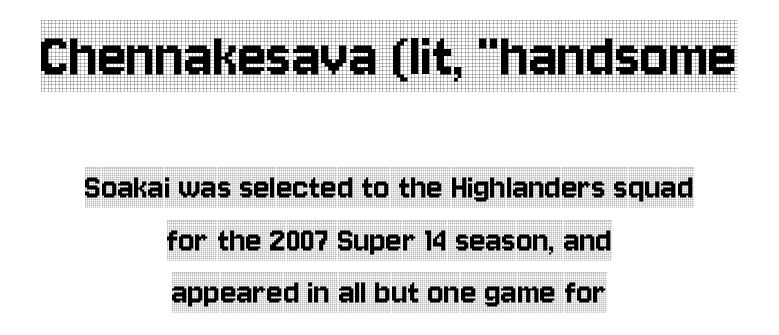
Q: Is the text italic (slanted)? A: No, it is upright.
Q: Is the typeface a serif or a sans-serif typeface? A: Serif.
Q: Is the text underlined? A: No.
Q: How is the paragraph aligned? A: Centered.
Q: Is the spacing between letters normal or unusually wide? A: Normal.
Q: Is the spacing between lines tight, normal or loose? A: Normal.
Q: Which block of text is set in a larger size, the first (top) or the second (bottom)? A: The first (top) one.
Q: Width (condensed, normal, or wide)? A: Condensed.
Q: x-height? A: Large.
Q: Monospaced? A: No.
